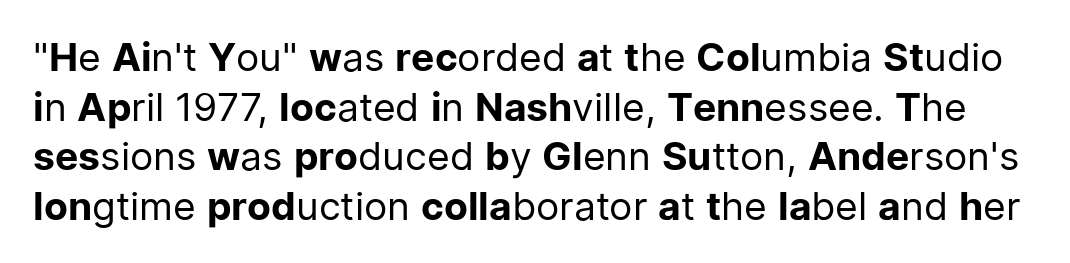
The lettering holds an erect, upright posture throughout. Words appear dense and cohesive because spacing is normal. This reads as an unemphasized weight, regular at the heaviest. Think of a printed novel: that variable character pitch is what you see here. The strip under each line holds only bare page. Classification — sans serif.
